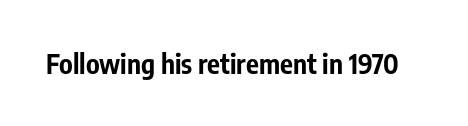
{"italic": "no", "bold": "yes", "underline": "no", "letter_spacing": "normal", "letter_spacing_em": 0.0, "glyph_px": 27}
